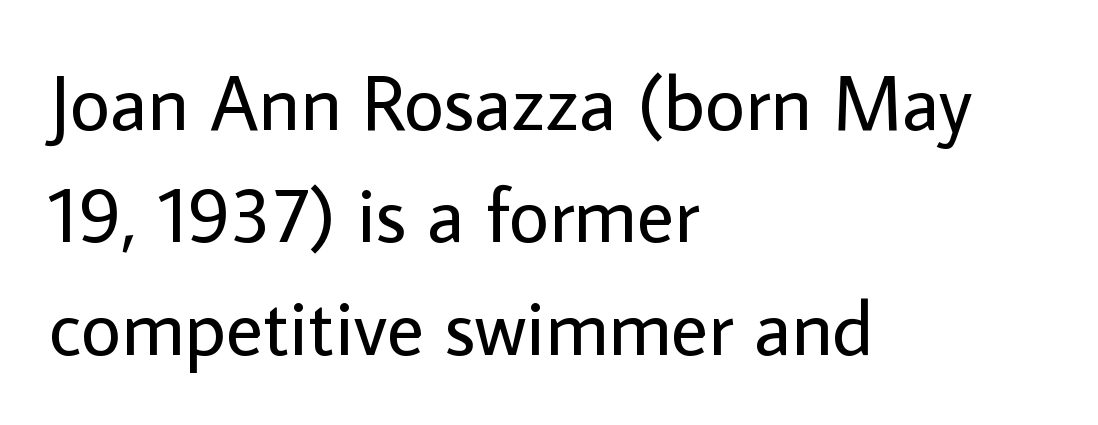
Q: Is the text bold? A: No.
Q: Is the text italic (slanted)? A: No, it is upright.
Q: Is the typeface a serif or a sans-serif typeface? A: Sans-serif.
Q: Is the text underlined? A: No.
Q: How is the paragraph aligned? A: Left-aligned.
Q: Is the spacing between letters normal or unusually wide? A: Normal.
Q: Is the spacing between lines tight, normal or loose? A: Normal.
Q: Width (condensed, normal, or wide)? A: Normal.
Q: Stroke contrast? A: Low.
Q: x-height? A: Medium.
Q: Monospaced? A: No.
